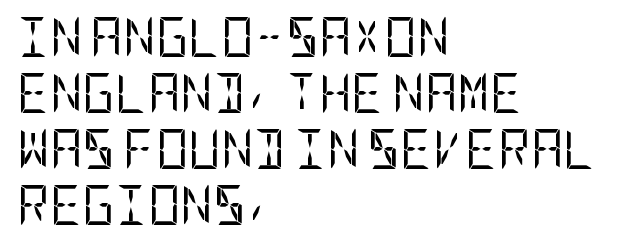
{"serif": "no", "italic": "no", "bold": "no", "weight": "regular", "width": "condensed", "stroke_contrast": "low", "x_height": "large", "underline": "no", "align": "left", "line_spacing": "normal", "line_spacing_ratio": 1.4, "letter_spacing": "normal", "letter_spacing_em": 0.0, "glyph_px": 40}
